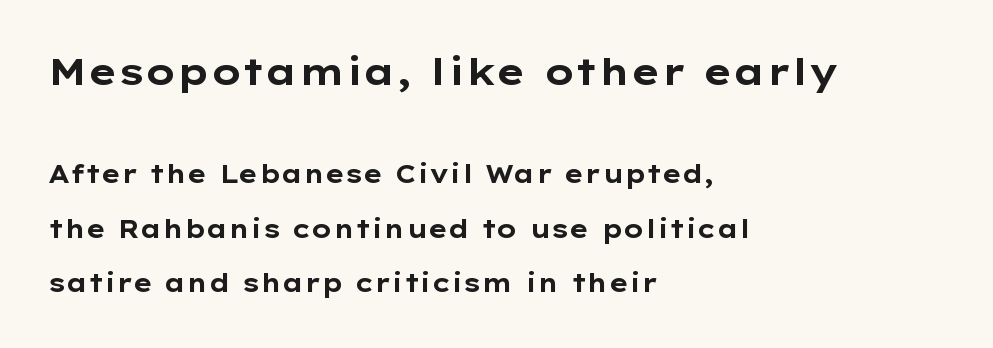
{"serif": "no", "italic": "no", "bold": "yes", "weight": "bold", "width": "wide", "stroke_contrast": "low", "x_height": "medium", "monospaced": "no", "underline": "no", "align": "left", "line_spacing": "loose", "line_spacing_ratio": 2.18, "letter_spacing": "normal", "letter_spacing_em": 0.0, "larger_block": "first", "size_ratio": 1.48, "glyph_px": 37}
